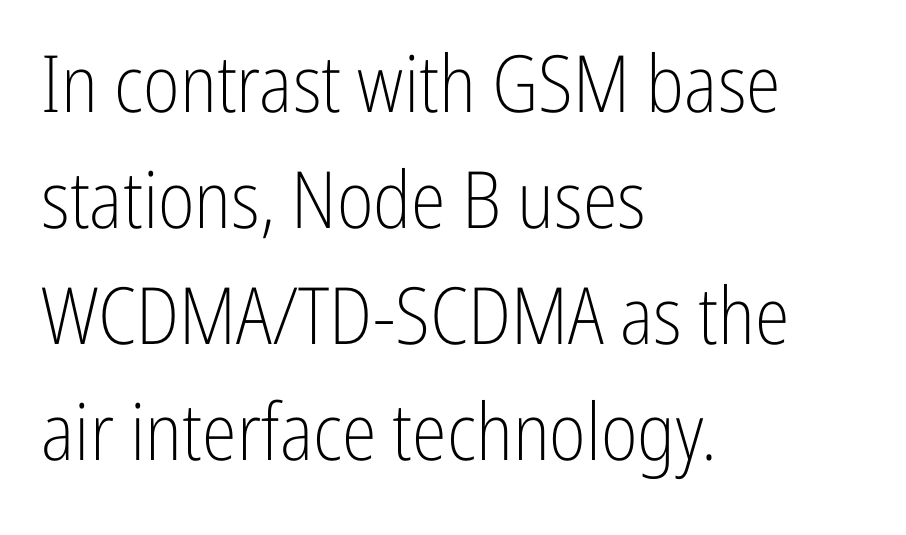
The image shows 79 px light, condensed sans-serif type, upright; set left-aligned, normal line spacing (1.47x), normal letter spacing, not underlined; low stroke contrast and a medium x-height.
